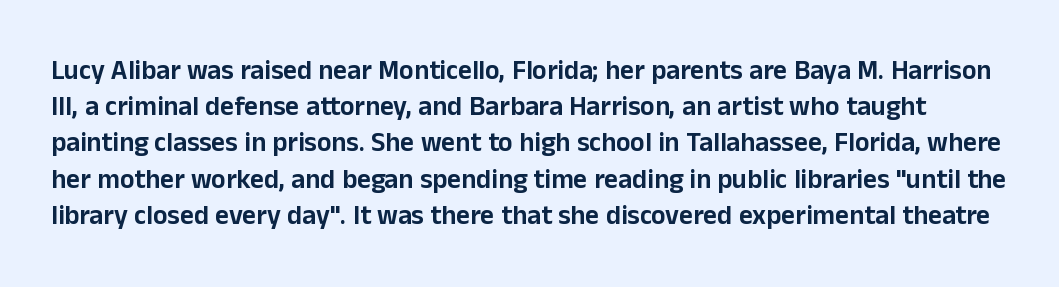
The image shows 27 px text type, upright; set normal line spacing (1.34x), normal letter spacing, not underlined.
